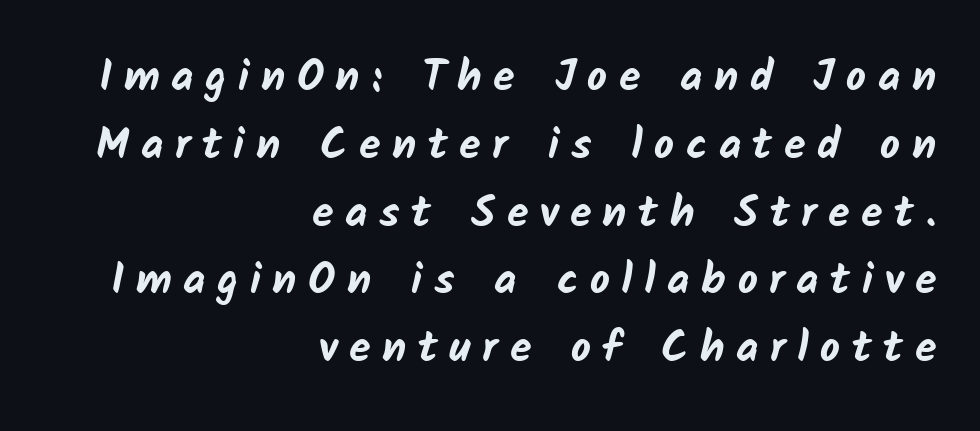
The image shows 44 px bold sans-serif type; set right-aligned, normal line spacing (1.54x), unusually wide letter spacing (+0.26 em), not underlined; low stroke contrast and a medium x-height.
